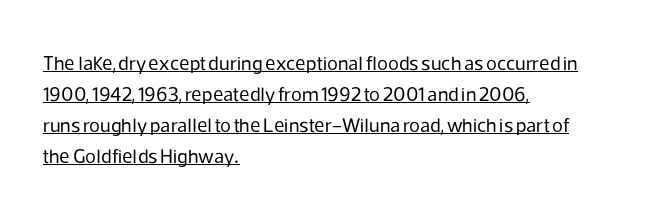
The passage is arranged the way most books set body copy — flush left. Heaviness? Minimal to ordinary, like unemphasized prose. Characters remain perfectly vertical along every line. This rendering leaves character spacing at its baseline value. Underlined type.
